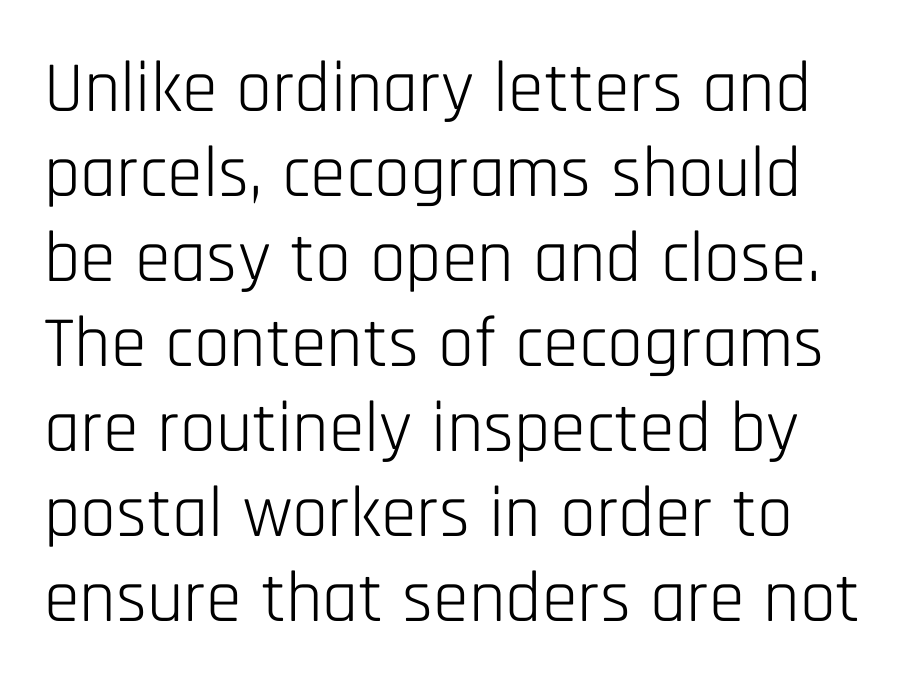
The image shows 72 px light, condensed sans-serif type, upright; set line spacing 1.18x, normal letter spacing, not underlined; low stroke contrast and a large x-height.
